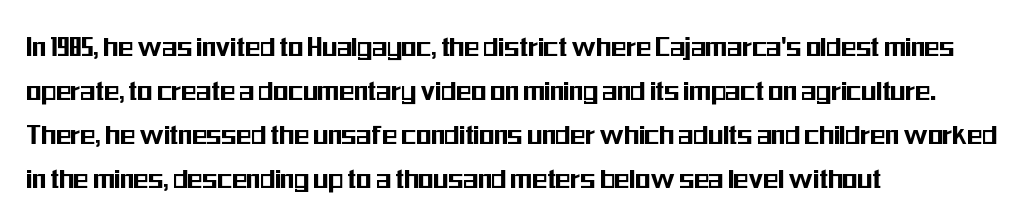
A typesetter would call this leading conventional body-copy spacing. The face used here is proportionally spaced, like ordinary book or web type. Rendered with straight, roman letterforms. Notice how the passage keeps a crisp vertical edge on the left only. The font family rendered here belongs to the sans-serif group. The passage shown has conventional tracking throughout.
